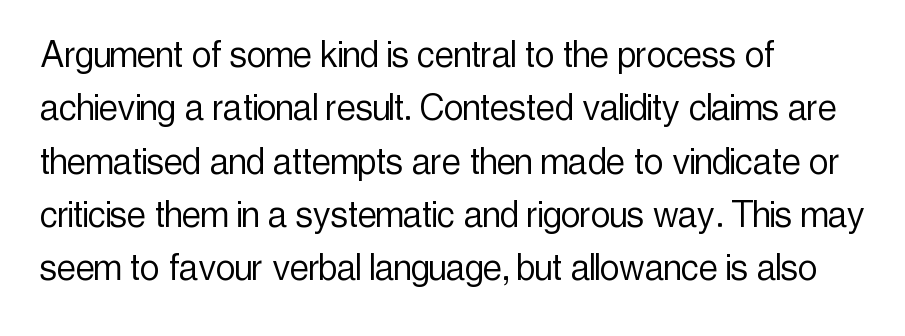
Line starts are locked; line ends wander. Rendered with straight, roman letterforms. Is this a sans? Yes — the strokes have no serifs. Think standard paragraph weight, or any step lighter than that. Check the space under the baseline: it is left empty. Observe the ordinary spacing: letters are neighbours, not strangers.
